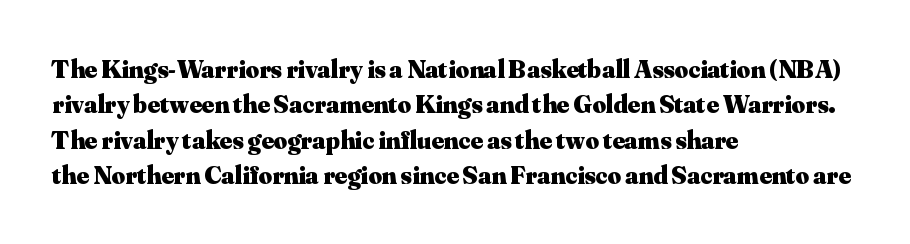
{"italic": "no", "bold": "yes", "underline": "no", "align": "left", "line_spacing": "normal", "line_spacing_ratio": 1.36, "letter_spacing": "normal", "letter_spacing_em": 0.0, "glyph_px": 26}
